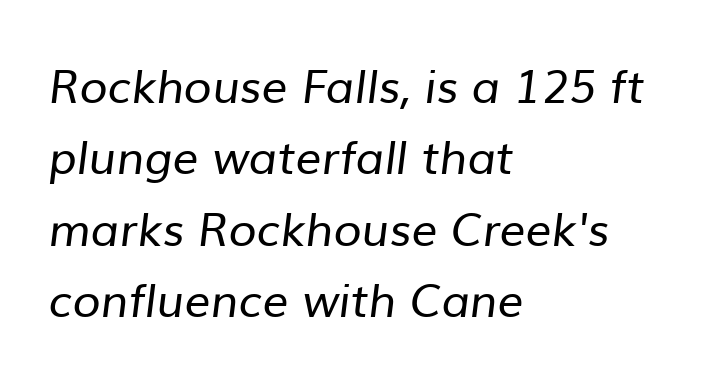
The image shows 46 px regular-weight sans-serif type; set left-aligned, normal line spacing (1.55x), normal letter spacing, not underlined; low stroke contrast and a medium x-height.
